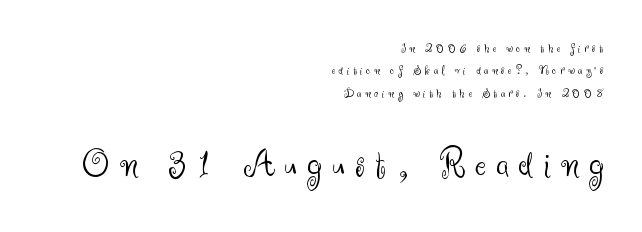
Q: Is the text bold? A: No.
Q: Is the text italic (slanted)? A: No, it is upright.
Q: Is the typeface a serif or a sans-serif typeface? A: Sans-serif.
Q: Is the text underlined? A: No.
Q: How is the paragraph aligned? A: Right-aligned.
Q: Is the spacing between letters normal or unusually wide? A: Unusually wide.
Q: Is the spacing between lines tight, normal or loose? A: Normal.
Q: Which block of text is set in a larger size, the first (top) or the second (bottom)? A: The second (bottom) one.
Q: Width (condensed, normal, or wide)? A: Normal.
Q: Stroke contrast? A: Medium.
Q: x-height? A: Small.
Q: Monospaced? A: No.
